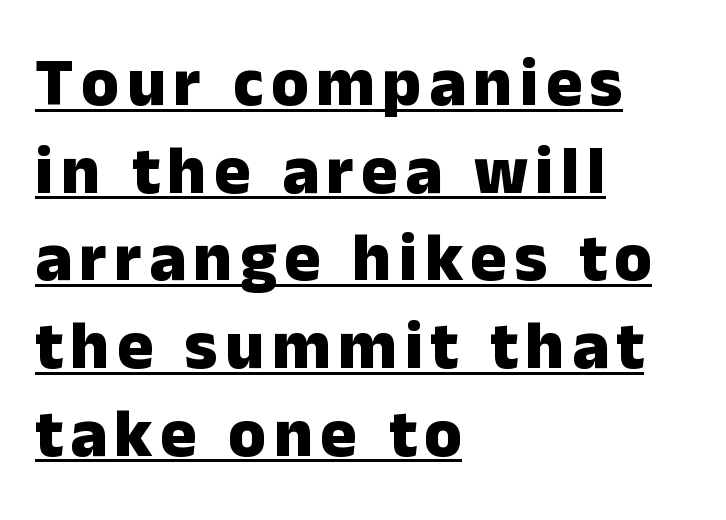
The space between consecutive lines is moderate. Underline: present. Observe the absence of serifs on each vertical stroke in this sample. Posture: upright roman. In terms of weight, the rendering is a true, heavy bold. Left-aligned paragraph, ragged on the right.
